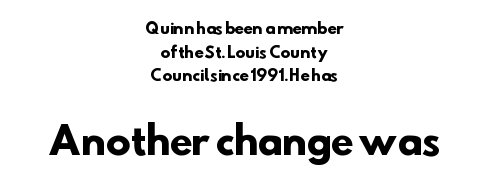
Q: Is the text bold? A: Yes.
Q: Is the typeface a serif or a sans-serif typeface? A: Sans-serif.
Q: Is the text underlined? A: No.
Q: How is the paragraph aligned? A: Centered.
Q: Is the spacing between letters normal or unusually wide? A: Normal.
Q: Is the spacing between lines tight, normal or loose? A: Normal.
Q: Which block of text is set in a larger size, the first (top) or the second (bottom)? A: The second (bottom) one.
Q: Width (condensed, normal, or wide)? A: Normal.
Q: Stroke contrast? A: Low.
Q: x-height? A: Small.
Q: Monospaced? A: No.
